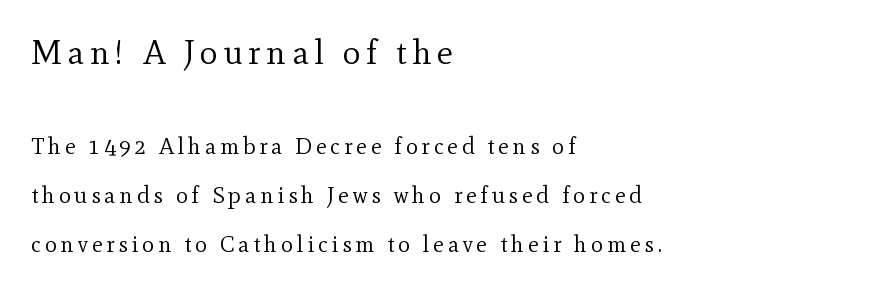
Bare-footed words on every line. Spacing verdict: proportional, widths tailored to each character. How would I describe the line gaps? Wide and relaxed. Of the two passages, the one on top uses the larger point size. The text was rendered using a seriffed face with decorative stroke endings. Think standard paragraph weight, or any step lighter than that.
